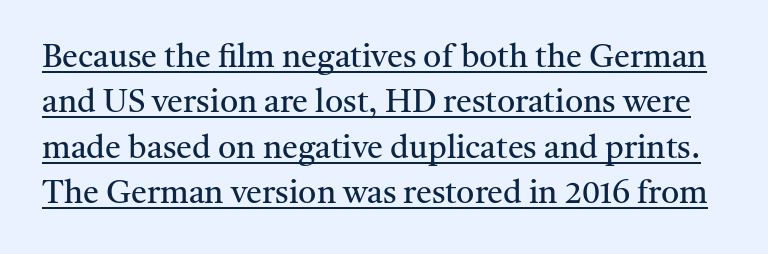
Q: Is the text bold? A: No.
Q: Is the text italic (slanted)? A: No, it is upright.
Q: Is the typeface a serif or a sans-serif typeface? A: Serif.
Q: Is the text underlined? A: Yes.
Q: Is the spacing between letters normal or unusually wide? A: Normal.
Q: Is the spacing between lines tight, normal or loose? A: Normal.
Q: Width (condensed, normal, or wide)? A: Normal.
Q: Stroke contrast? A: Medium.
Q: x-height? A: Medium.
Q: Monospaced? A: No.
